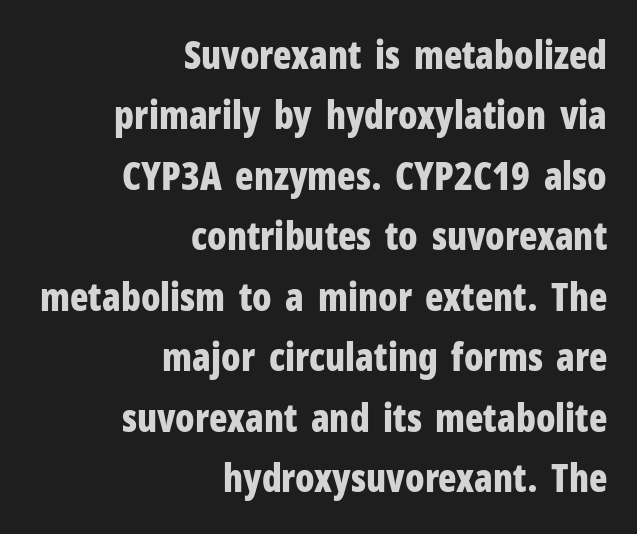
Q: Is the text bold? A: Yes.
Q: Is the text italic (slanted)? A: No, it is upright.
Q: Is the typeface a serif or a sans-serif typeface? A: Sans-serif.
Q: Is the text underlined? A: No.
Q: How is the paragraph aligned? A: Right-aligned.
Q: Is the spacing between letters normal or unusually wide? A: Normal.
Q: Is the spacing between lines tight, normal or loose? A: Normal.
Q: Width (condensed, normal, or wide)? A: Condensed.
Q: Stroke contrast? A: Low.
Q: x-height? A: Medium.
Q: Monospaced? A: No.
